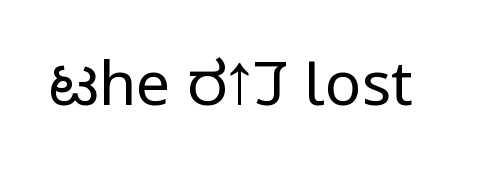
{"serif": "no", "italic": "no", "bold": "no", "weight": "regular", "width": "condensed", "stroke_contrast": "low", "x_height": "large", "monospaced": "no", "underline": "no", "letter_spacing": "normal", "letter_spacing_em": 0.0, "glyph_px": 61}
